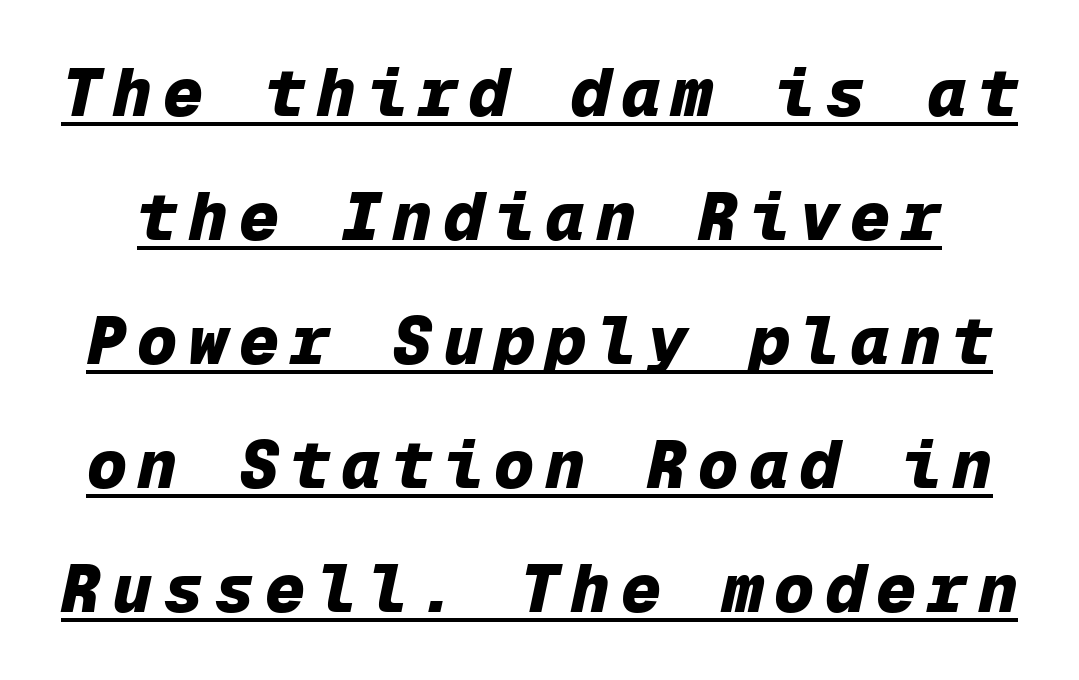
The image shows 67 px heavy type, italic (leaning right), monospaced; set line spacing 1.85x, underlined; low stroke contrast and a medium x-height.
